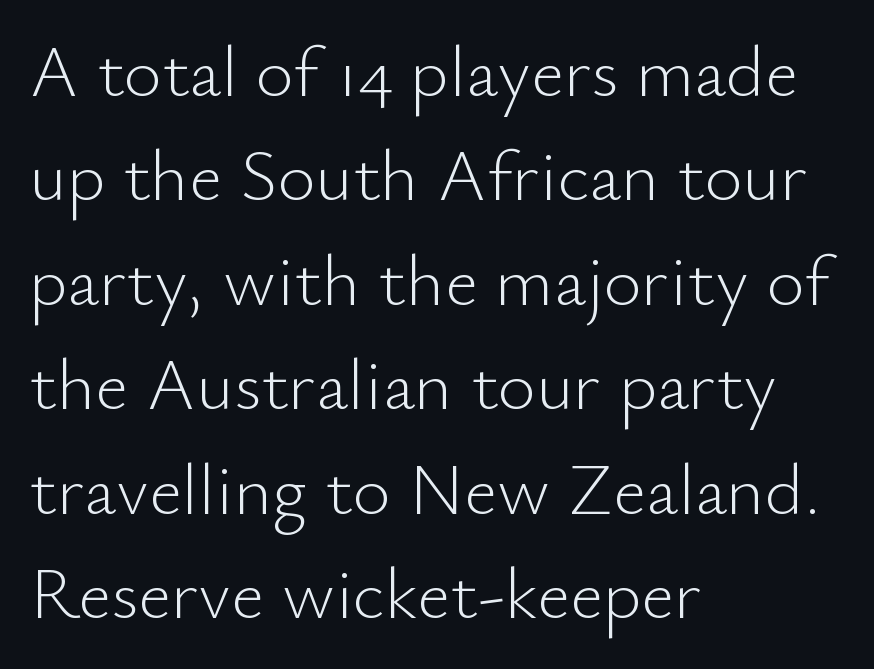
Q: Is the text bold? A: No.
Q: Is the text italic (slanted)? A: No, it is upright.
Q: Is the typeface a serif or a sans-serif typeface? A: Sans-serif.
Q: Is the text underlined? A: No.
Q: How is the paragraph aligned? A: Left-aligned.
Q: Is the spacing between letters normal or unusually wide? A: Normal.
Q: Is the spacing between lines tight, normal or loose? A: Normal.
Q: Width (condensed, normal, or wide)? A: Normal.
Q: Stroke contrast? A: Low.
Q: x-height? A: Small.
Q: Monospaced? A: No.
